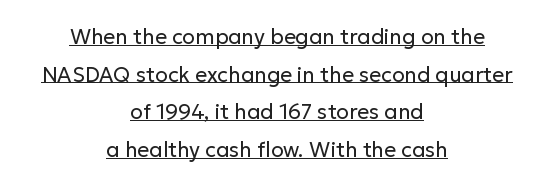
Q: Is the text bold? A: No.
Q: Is the text italic (slanted)? A: No, it is upright.
Q: Is the text underlined? A: Yes.
Q: How is the paragraph aligned? A: Centered.
Q: Is the spacing between letters normal or unusually wide? A: Normal.
